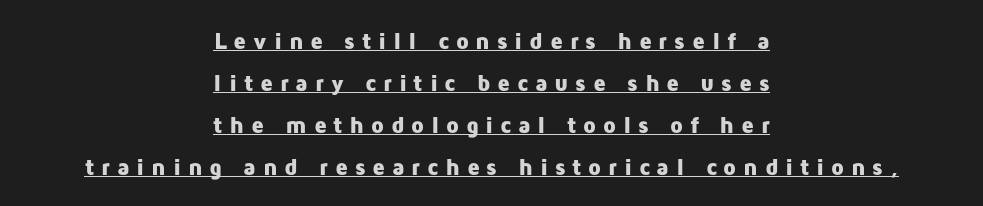
Q: Is the text bold? A: Yes.
Q: Is the text italic (slanted)? A: No, it is upright.
Q: Is the text underlined? A: Yes.
Q: How is the paragraph aligned? A: Centered.
Q: Is the spacing between letters normal or unusually wide? A: Unusually wide.
